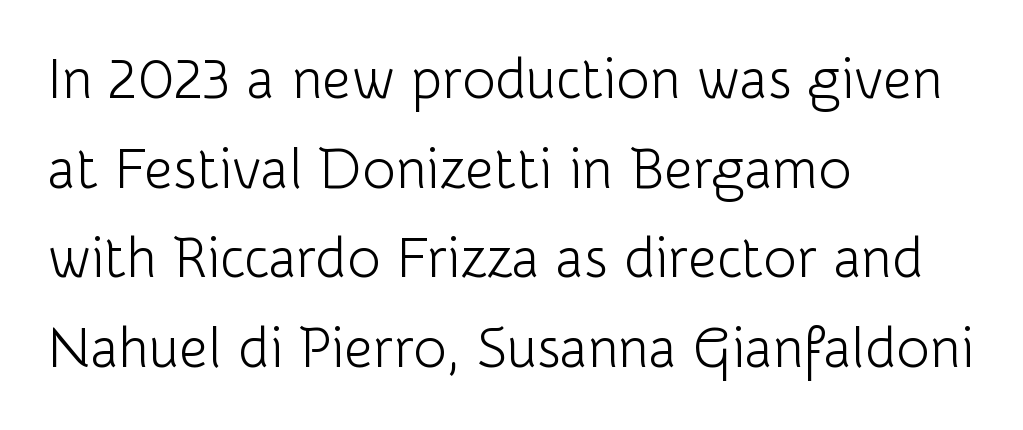
Leading: standard. The face used here is proportionally spaced, like ordinary book or web type. Nothing heavy about these letters — not bold at all. Beneath every word, the page is bare. The typeface chosen for these lines omits serifs. The face used here is rendered with its standard letterfit.
